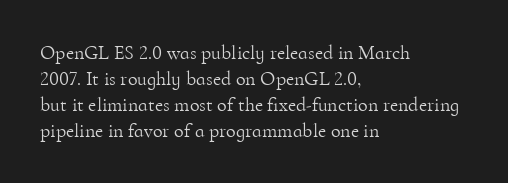
Where is the straight margin? On the left. This sample keeps an unexceptional amount of space between lines. The typesetting does not lean heavy: it is not bold. The gaps between neighbouring characters are ordinary and unremarkable. A clean baseline with only descenders dipping below it.
